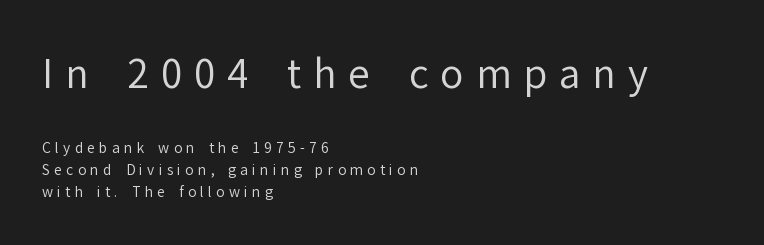
Think of a printed novel: that variable character pitch is what you see here. Which margin do the lines hug? The left one — the right edge is uneven. The rendering shows plain stroke endings on the letterforms — a sans-serif design. How would I describe the line gaps? Plain and ordinary. Is the lower block the larger one? No — the upper block carries the bigger type. Descenders hang freely into open space.
